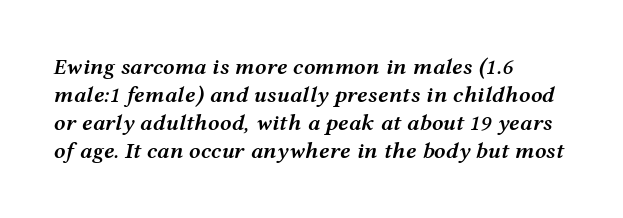
The image shows 23 px text type, italic (leaning right); set left-aligned, line spacing 1.22x, normal letter spacing, not underlined.
